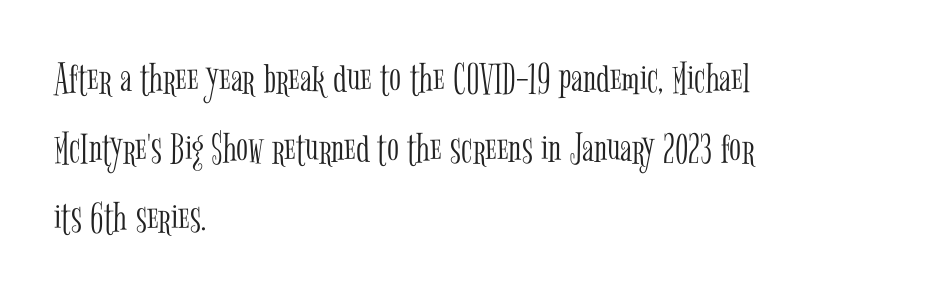
{"serif": "yes", "italic": "no", "bold": "no", "weight": "light", "width": "condensed", "stroke_contrast": "low", "x_height": "medium", "monospaced": "no", "underline": "no", "align": "left", "line_spacing": "normal", "line_spacing_ratio": 1.58, "letter_spacing": "normal", "letter_spacing_em": 0.0, "glyph_px": 44}
